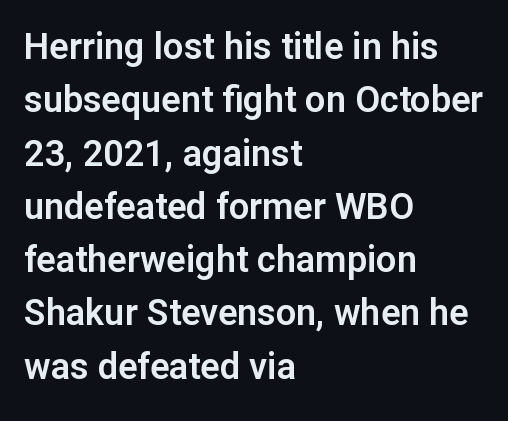
The image shows 36 px sans-serif type, upright; set left-aligned, normal line spacing (1.48x), normal letter spacing, not underlined; low stroke contrast and a medium x-height.
